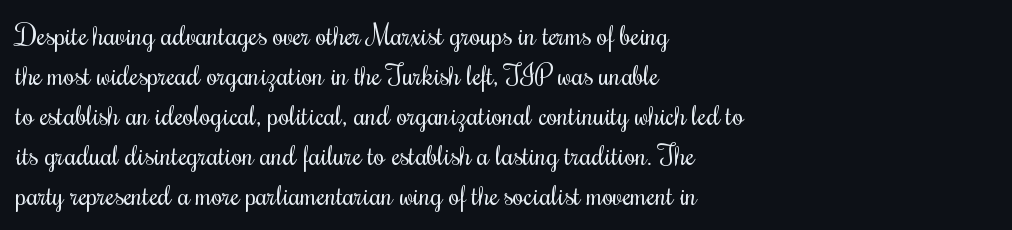
{"bold": "no", "weight": "regular", "width": "condensed", "stroke_contrast": "medium", "x_height": "small", "monospaced": "no", "underline": "no", "align": "left", "line_spacing": "normal", "line_spacing_ratio": 1.43, "letter_spacing": "normal", "letter_spacing_em": 0.0, "glyph_px": 28}
